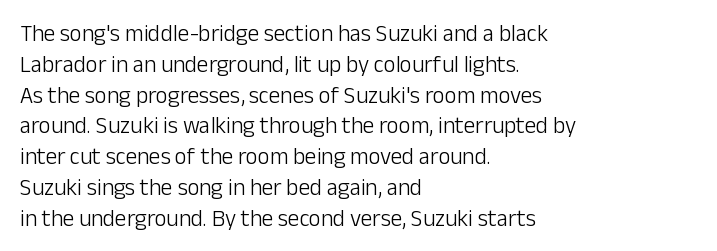
Q: Is the text bold? A: No.
Q: Is the text italic (slanted)? A: No, it is upright.
Q: Is the text underlined? A: No.
Q: How is the paragraph aligned? A: Left-aligned.
Q: Is the spacing between letters normal or unusually wide? A: Normal.
Q: Is the spacing between lines tight, normal or loose? A: Normal.
